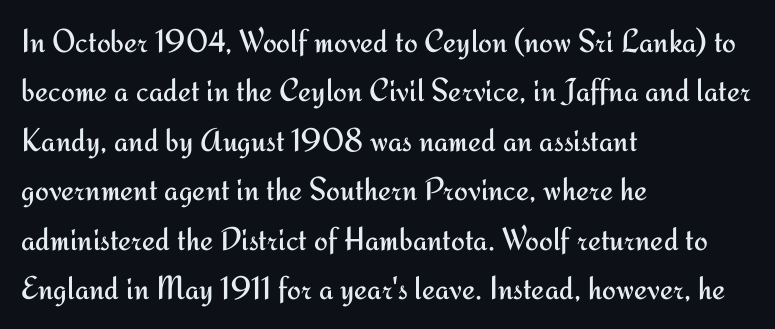
{"serif": "no", "italic": "no", "bold": "no", "weight": "regular", "width": "normal", "stroke_contrast": "medium", "x_height": "small", "monospaced": "no", "underline": "no", "align": "left", "line_spacing": "normal", "line_spacing_ratio": 1.5, "letter_spacing": "normal", "letter_spacing_em": 0.0, "glyph_px": 33}
